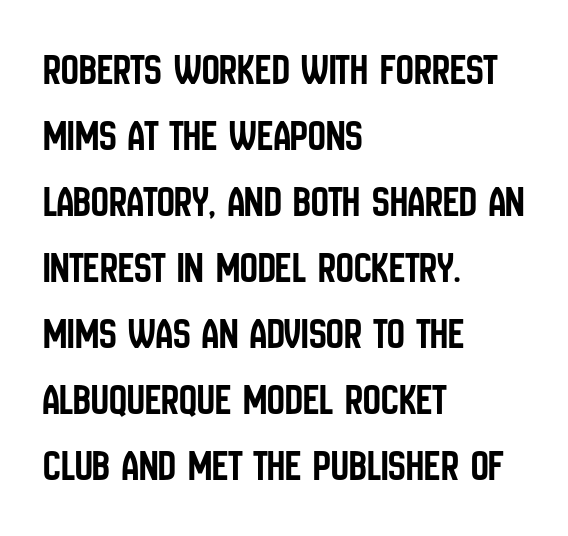
Visually the block forms a straight wall on the left and a jagged coastline on the right. This rendering leaves character spacing at its baseline value. I'd call this a sans setting — the letters go barefoot. In terms of posture, this sample is upright.
